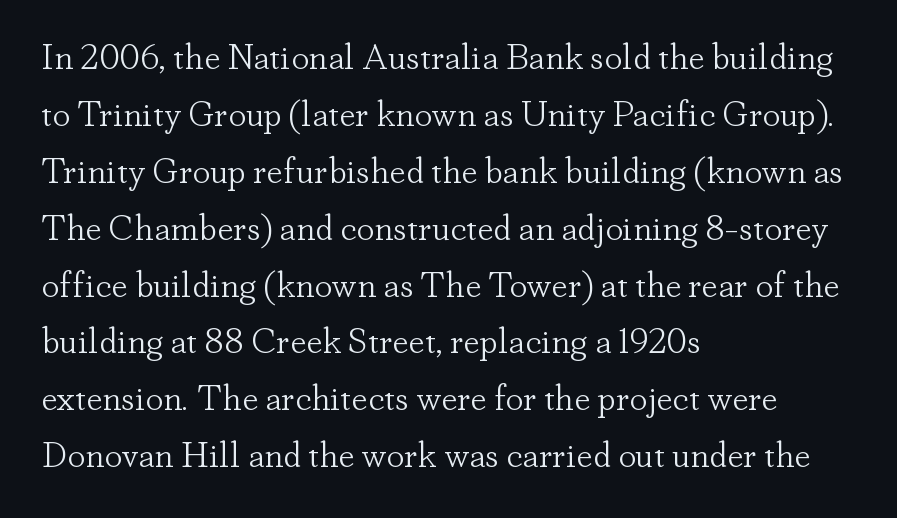
{"serif": "yes", "italic": "no", "bold": "no", "weight": "light", "width": "normal", "stroke_contrast": "low", "x_height": "small", "monospaced": "no", "underline": "no", "align": "left", "line_spacing": "normal", "line_spacing_ratio": 1.58, "letter_spacing": "normal", "letter_spacing_em": 0.0, "glyph_px": 36}
